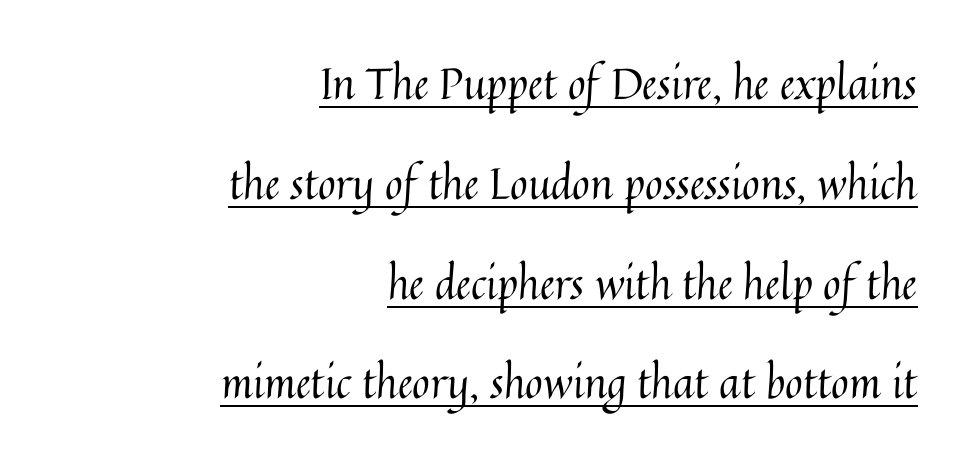
{"bold": "no", "weight": "regular", "width": "normal", "stroke_contrast": "medium", "x_height": "medium", "monospaced": "no", "underline": "yes", "align": "right", "line_spacing": "loose", "line_spacing_ratio": 2.32, "letter_spacing": "normal", "letter_spacing_em": 0.0, "glyph_px": 43}
